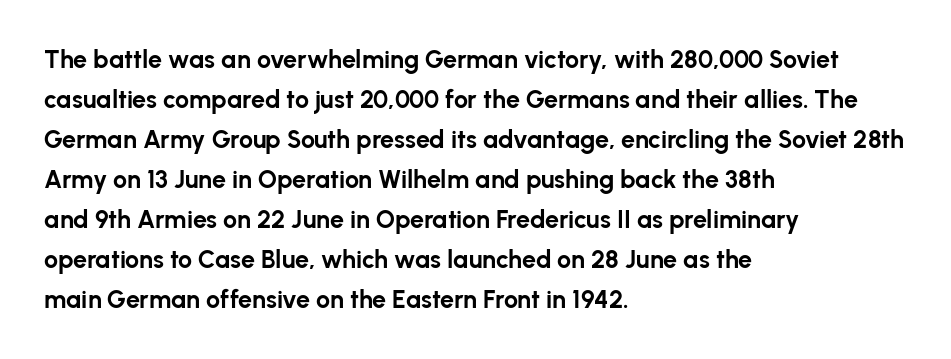
Q: Is the text bold? A: Yes.
Q: Is the text italic (slanted)? A: No, it is upright.
Q: Is the text underlined? A: No.
Q: How is the paragraph aligned? A: Left-aligned.
Q: Is the spacing between letters normal or unusually wide? A: Normal.
Q: Is the spacing between lines tight, normal or loose? A: Normal.
